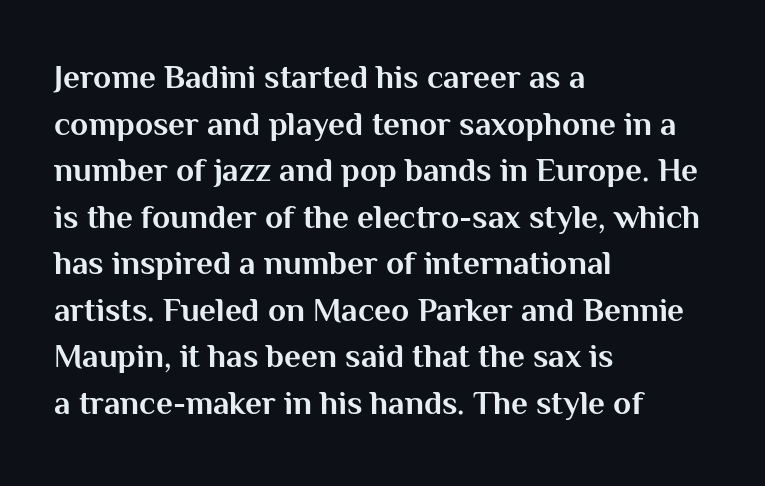
Q: Is the text bold? A: Yes.
Q: Is the text italic (slanted)? A: No, it is upright.
Q: Is the typeface a serif or a sans-serif typeface? A: Sans-serif.
Q: Is the text underlined? A: No.
Q: How is the paragraph aligned? A: Left-aligned.
Q: Is the spacing between letters normal or unusually wide? A: Normal.
Q: Is the spacing between lines tight, normal or loose? A: Normal.
Q: Width (condensed, normal, or wide)? A: Normal.
Q: Stroke contrast? A: Medium.
Q: x-height? A: Medium.
Q: Monospaced? A: No.
